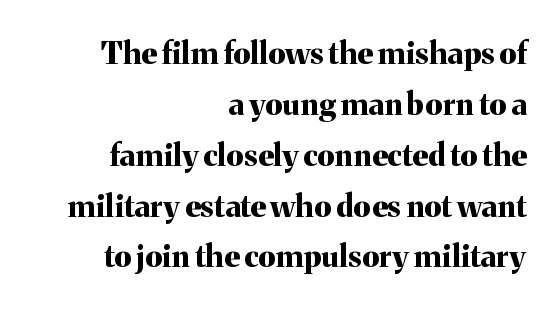
The characters display serif detailing at their extremities. Does extra space separate the letters? No, they use regular spacing. Vertically, the passage feels balanced, rows spaced as you'd expect. The typography opts for an upright posture over an oblique one. Emphasis by weight is at full strength: bold. A bare baseline throughout the passage.
